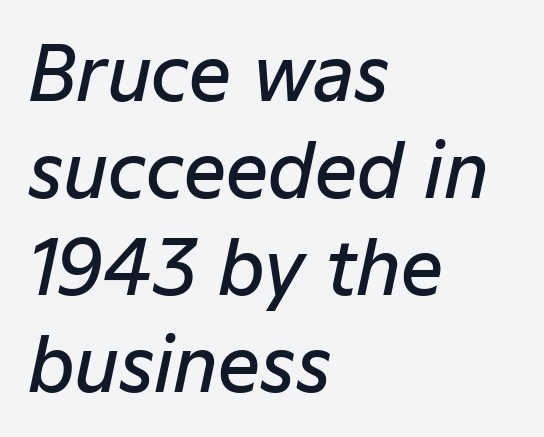
Firm but not heavy-handed strokes: this text is semibold. The typography opts for an oblique posture over an upright one. Summary of vertical rhythm: regular, with standard interline spacing. Is this a fixed-width face? No — the glyphs have proportional, varying widths. Here the glyphs are tracked normally, forming tight word shapes. Clear beneath every line of the passage.
